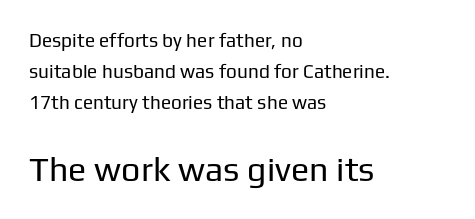
The image shows 34 px regular-weight sans-serif type, upright; set left-aligned, normal line spacing (1.63x), normal letter spacing, not underlined; the second (bottom) block is 1.79x larger; low stroke contrast and a medium x-height.
